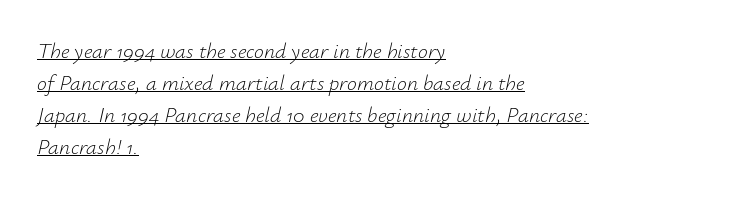
Nothing heavy about these letters — not bold at all. Normally led — the rows are evenly, conventionally spaced. The specimen includes a rule beneath the text block's lines. The glyphs look as if they've been sheared to an angle.
